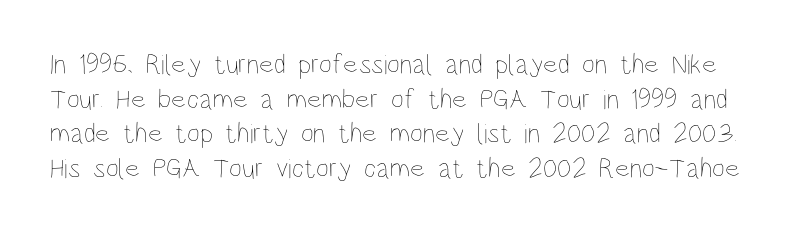
{"italic": "no", "bold": "no", "weight": "thin", "width": "condensed", "stroke_contrast": "low", "x_height": "large", "monospaced": "no", "underline": "no", "line_spacing_ratio": 1.24, "letter_spacing": "normal", "letter_spacing_em": 0.0, "glyph_px": 28}
